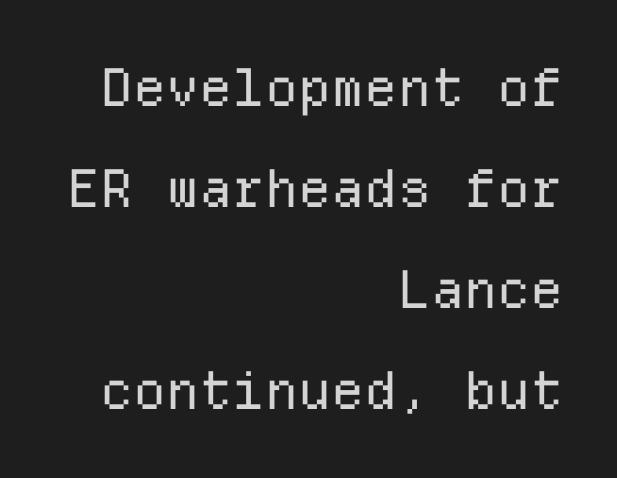
A typesetter would call this monospace, since all characters share one set width. Does the copy run flush right? Yes — the right margin is perfectly even. The weight tops out at a normal text grade. Tall strokes in this sample are plumb rather than angled. This rendering employs a face without finishing strokes, i.e., a sans-serif.
